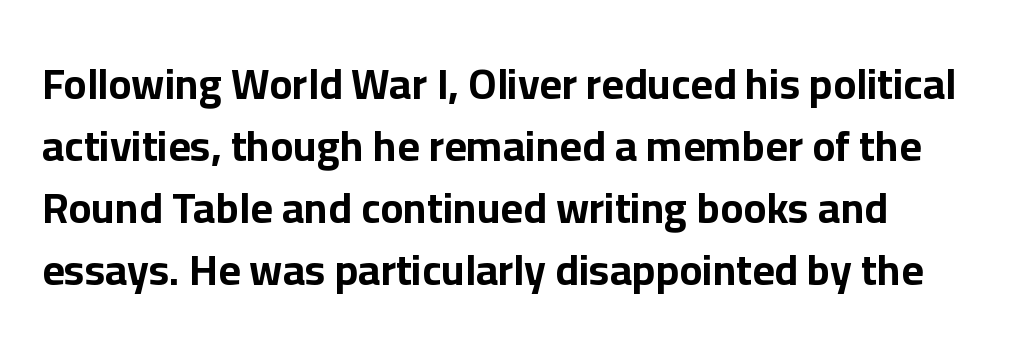
The image shows 43 px bold sans-serif type, upright; set normal line spacing (1.44x), normal letter spacing, not underlined; low stroke contrast and a medium x-height.
